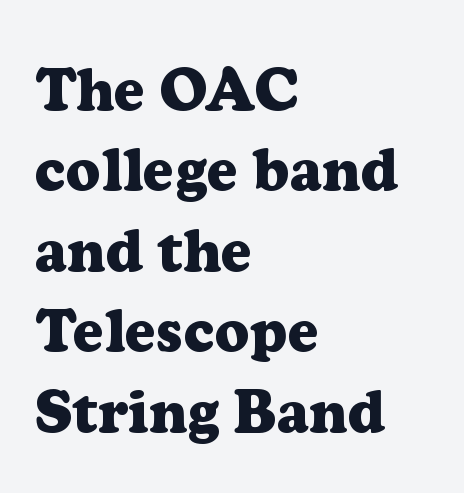
{"serif": "yes", "italic": "no", "bold": "yes", "weight": "heavy", "width": "normal", "stroke_contrast": "low", "x_height": "medium", "monospaced": "no", "underline": "no", "align": "left", "line_spacing": "normal", "line_spacing_ratio": 1.34, "letter_spacing": "normal", "letter_spacing_em": 0.0, "glyph_px": 60}
